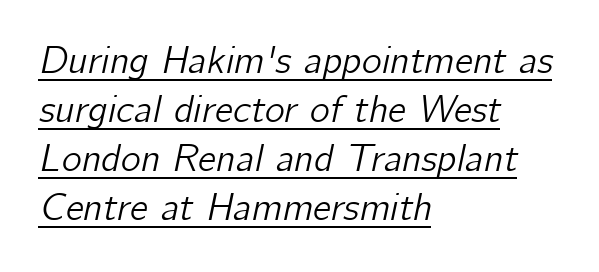
{"italic": "yes", "lean": "right", "slant_degrees": 12, "width": "normal", "stroke_contrast": "low", "x_height": "medium", "monospaced": "no", "underline": "yes", "align": "left", "line_spacing": "normal", "line_spacing_ratio": 1.29, "letter_spacing": "normal", "letter_spacing_em": 0.0, "glyph_px": 38}
